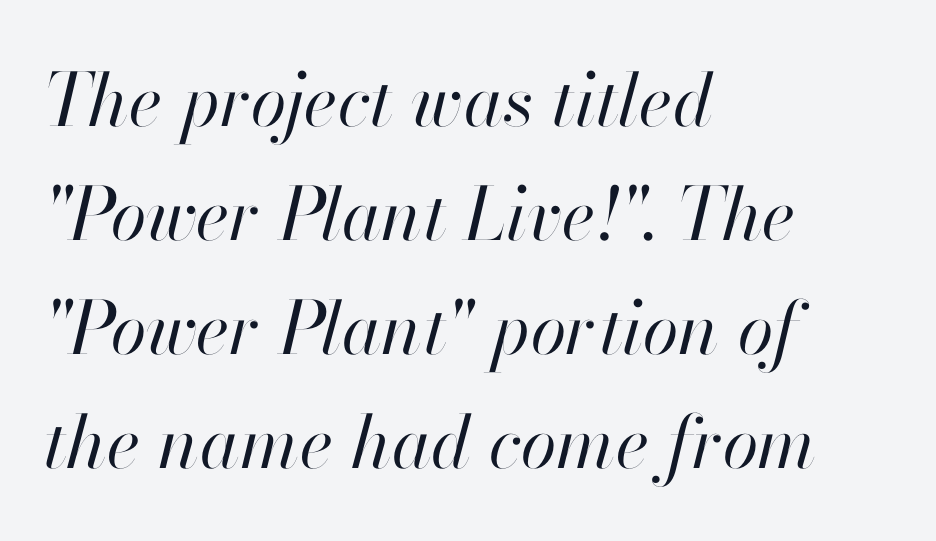
The image shows 73 px regular-weight type, italic (leaning right); set left-aligned, normal line spacing (1.56x), normal letter spacing, not underlined; high stroke contrast and a small x-height.
